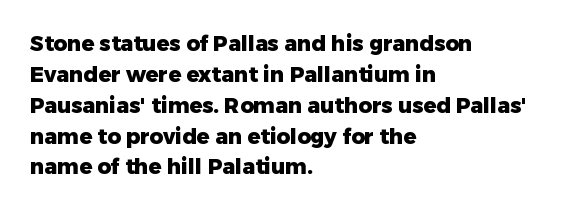
Q: Is the text bold? A: Yes.
Q: Is the text italic (slanted)? A: No, it is upright.
Q: Is the text underlined? A: No.
Q: How is the paragraph aligned? A: Left-aligned.
Q: Is the spacing between letters normal or unusually wide? A: Normal.
Q: Is the spacing between lines tight, normal or loose? A: Normal.
